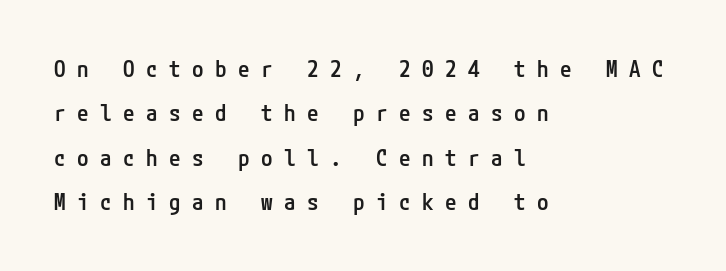
Plain, unruled lines of type. Stroke thickness is moderately raised; the sample reads as semibold. Caption: expanded tracking, letters set apart. The letters stand upright; this is a roman face. These lines stand farther apart than default settings would place them. Layout note: lines flush left.
